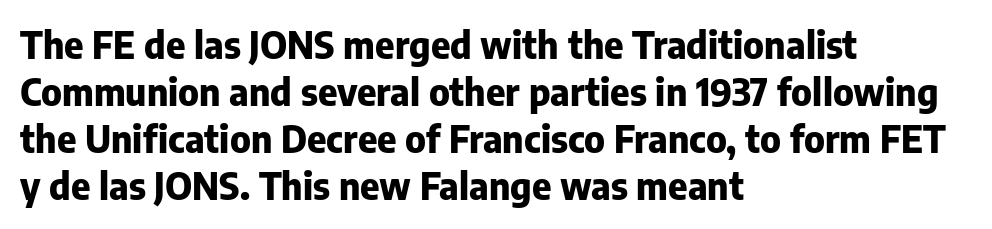
Q: Is the text bold? A: Yes.
Q: Is the text italic (slanted)? A: No, it is upright.
Q: Is the typeface a serif or a sans-serif typeface? A: Sans-serif.
Q: Is the text underlined? A: No.
Q: How is the paragraph aligned? A: Left-aligned.
Q: Is the spacing between letters normal or unusually wide? A: Normal.
Q: Is the spacing between lines tight, normal or loose? A: Normal.
Q: Width (condensed, normal, or wide)? A: Normal.
Q: Stroke contrast? A: Low.
Q: x-height? A: Medium.
Q: Monospaced? A: No.
